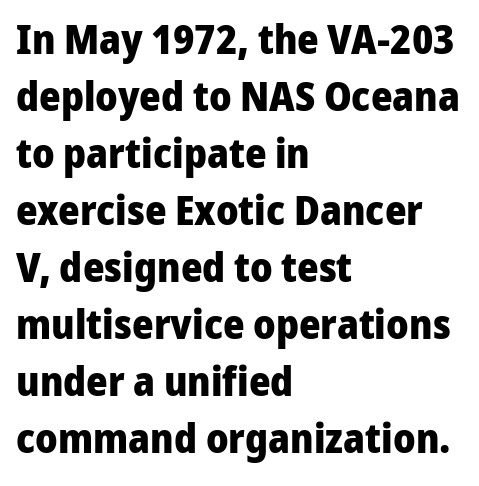
Q: Is the text bold? A: Yes.
Q: Is the text italic (slanted)? A: No, it is upright.
Q: Is the typeface a serif or a sans-serif typeface? A: Sans-serif.
Q: Is the text underlined? A: No.
Q: How is the paragraph aligned? A: Left-aligned.
Q: Is the spacing between letters normal or unusually wide? A: Normal.
Q: Is the spacing between lines tight, normal or loose? A: Normal.
Q: Width (condensed, normal, or wide)? A: Normal.
Q: Stroke contrast? A: Low.
Q: x-height? A: Medium.
Q: Monospaced? A: No.
